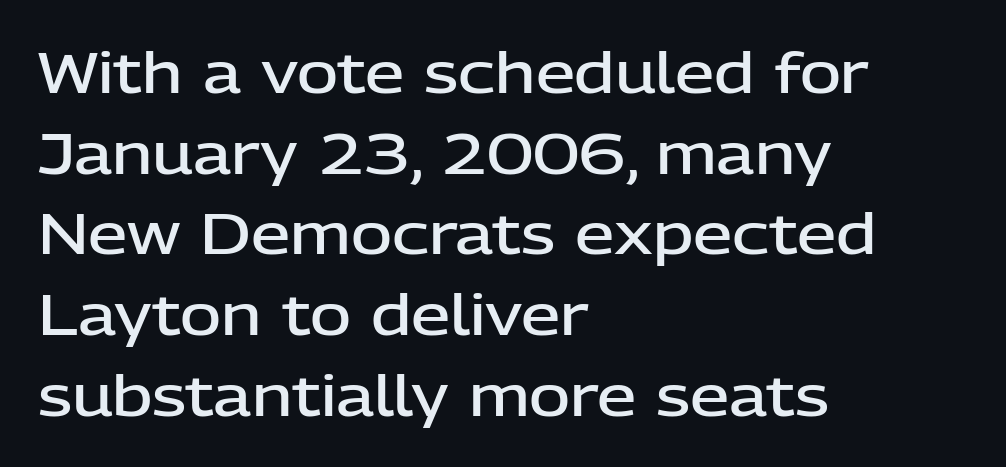
Q: Is the text bold? A: Semi-bold.
Q: Is the text italic (slanted)? A: No, it is upright.
Q: Is the typeface a serif or a sans-serif typeface? A: Sans-serif.
Q: Is the text underlined? A: No.
Q: How is the paragraph aligned? A: Left-aligned.
Q: Is the spacing between letters normal or unusually wide? A: Normal.
Q: Is the spacing between lines tight, normal or loose? A: Normal.
Q: Width (condensed, normal, or wide)? A: Normal.
Q: Stroke contrast? A: Low.
Q: x-height? A: Medium.
Q: Monospaced? A: No.
